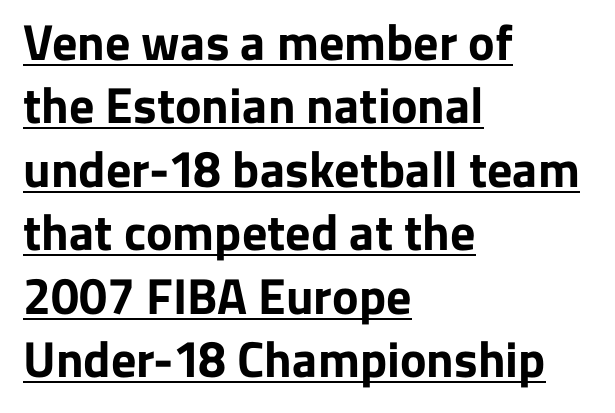
What stands out about the letter spacing? Nothing — it is the standard amount. What kind of face is this? One without serifs — a sans. Notice how the passage keeps a crisp vertical edge on the left only. These words are printed bold, with thick strokes throughout. Horizontal bands of white between lines are of average thickness.
